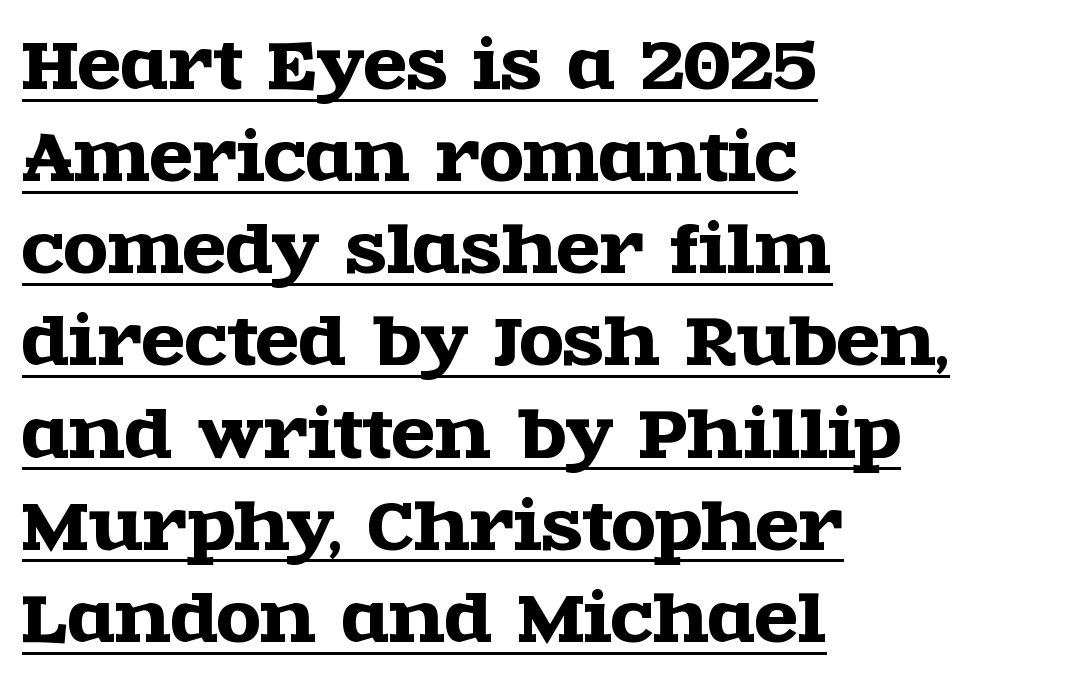
The image shows 64 px wide serif type, upright; set left-aligned, normal line spacing (1.44x), normal letter spacing, underlined; a large x-height.
